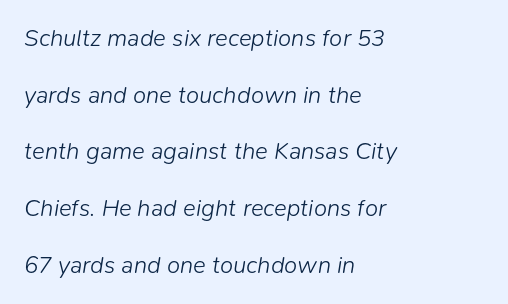
The image shows 24 px text type, italic (leaning right); set left-aligned, loose line spacing (2.36x), normal letter spacing, not underlined.
